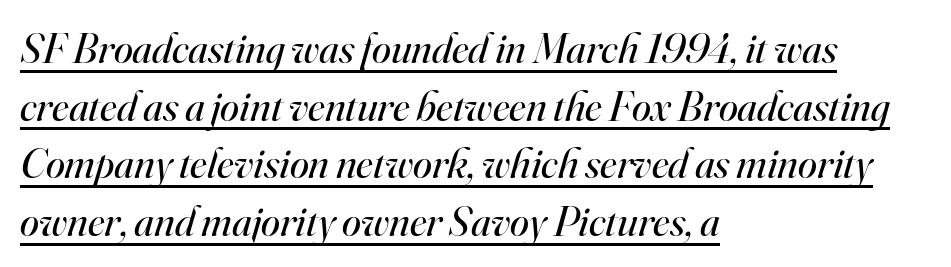
The image shows 43 px regular-weight serif type, italic (leaning right); set left-aligned, normal line spacing (1.34x), normal letter spacing, underlined; high stroke contrast and a small x-height.
